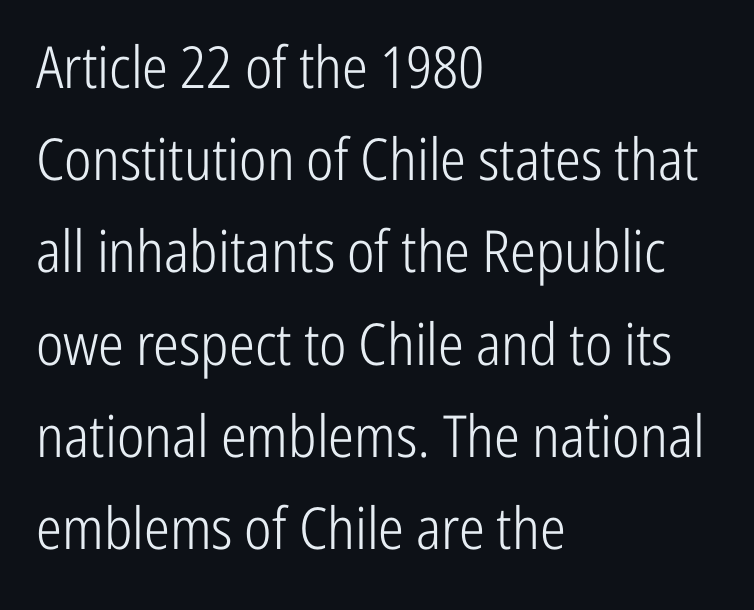
{"serif": "no", "italic": "no", "bold": "no", "weight": "light", "width": "condensed", "stroke_contrast": "low", "x_height": "medium", "monospaced": "no", "underline": "no", "align": "left", "line_spacing": "normal", "line_spacing_ratio": 1.59, "letter_spacing": "normal", "letter_spacing_em": 0.0, "glyph_px": 58}
